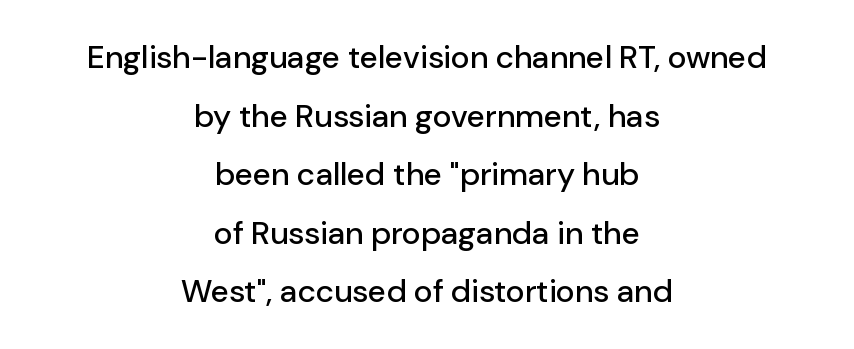
The image shows 32 px sans-serif type, upright; set centered, line spacing 1.83x, normal letter spacing, not underlined; low stroke contrast and a medium x-height.
